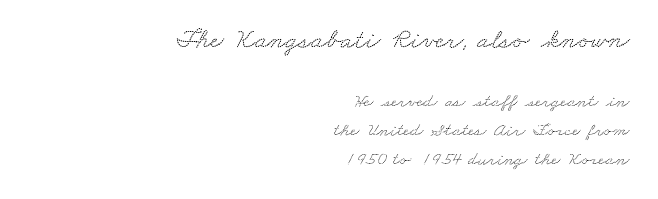
{"width": "wide", "stroke_contrast": "low", "x_height": "small", "monospaced": "no", "underline": "no", "align": "right", "line_spacing": "normal", "line_spacing_ratio": 1.52, "letter_spacing": "normal", "letter_spacing_em": 0.0, "larger_block": "first", "size_ratio": 1.47, "glyph_px": 28}
